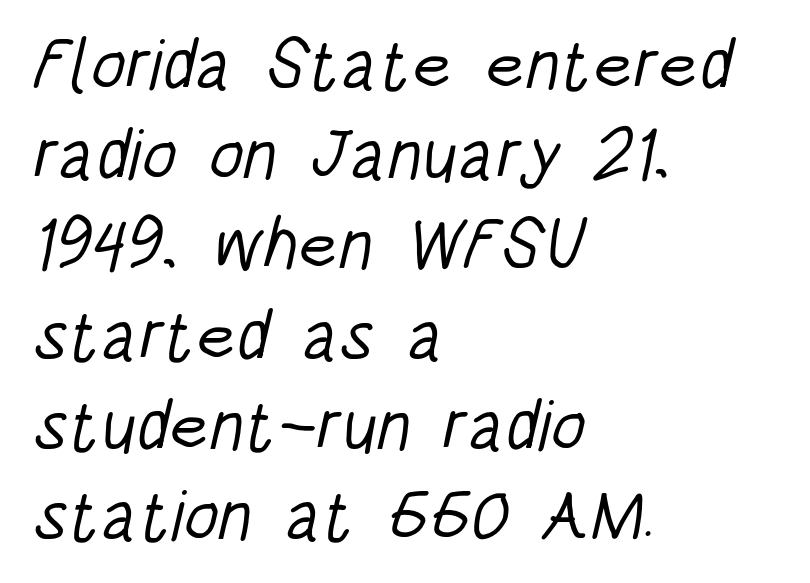
{"serif": "no", "bold": "no", "weight": "light", "width": "condensed", "stroke_contrast": "low", "x_height": "large", "monospaced": "no", "underline": "no", "align": "left", "line_spacing": "normal", "line_spacing_ratio": 1.27, "letter_spacing": "normal", "letter_spacing_em": 0.0, "glyph_px": 71}
